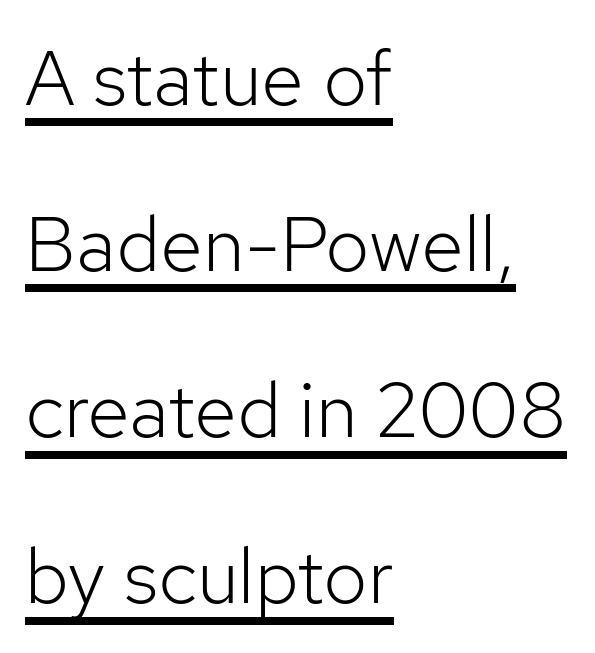
The image shows 78 px light sans-serif type, upright; set left-aligned, loose line spacing (2.13x), normal letter spacing, underlined; low stroke contrast and a medium x-height.
